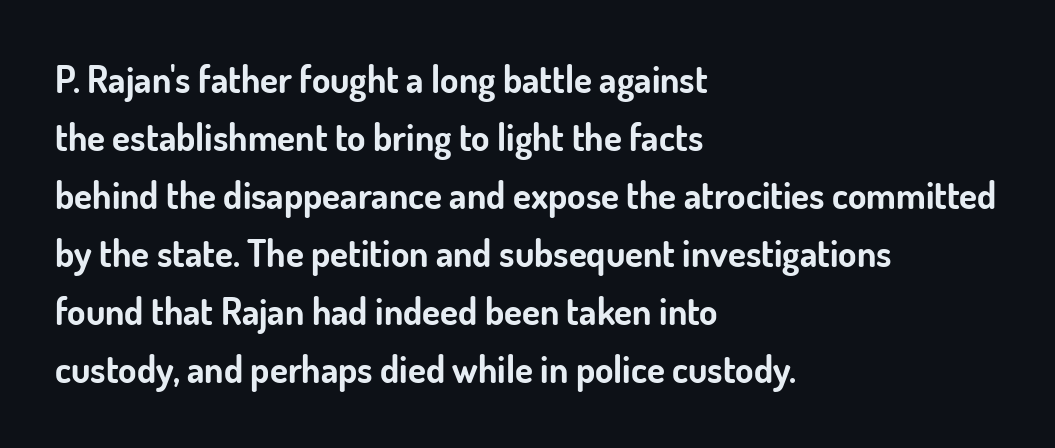
{"serif": "no", "italic": "no", "bold": "yes", "weight": "bold", "width": "normal", "stroke_contrast": "low", "x_height": "small", "monospaced": "no", "underline": "no", "align": "left", "line_spacing": "normal", "line_spacing_ratio": 1.57, "letter_spacing": "normal", "letter_spacing_em": 0.0, "glyph_px": 37}
